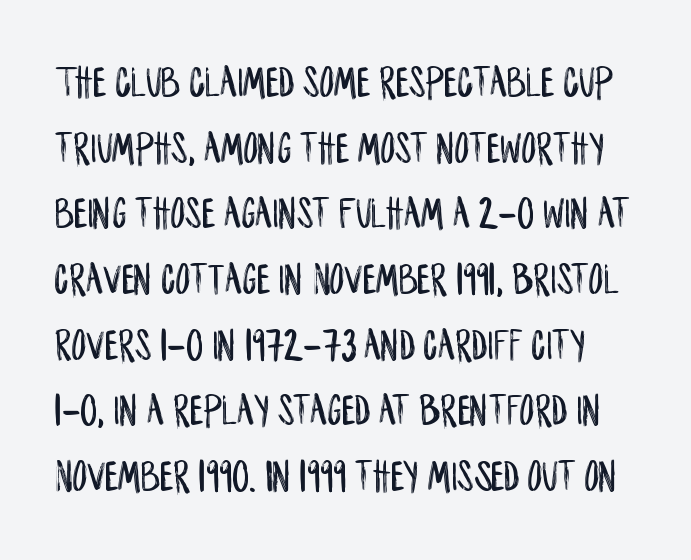
{"serif": "no", "italic": "no", "width": "condensed", "stroke_contrast": "low", "x_height": "large", "monospaced": "no", "underline": "no", "line_spacing": "normal", "line_spacing_ratio": 1.46, "letter_spacing": "normal", "letter_spacing_em": 0.0, "glyph_px": 45}
